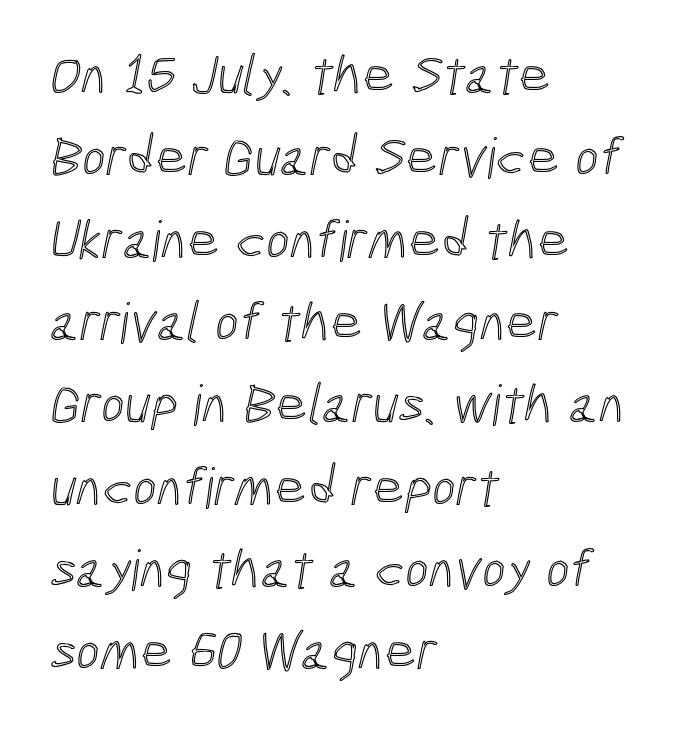
Descenders are the only things crossing below the line. The block of text has a typical density, with ordinary space between rows. Words appear dense and cohesive because spacing is normal. Note the varied advance widths — an 'i' is clearly narrower than an 'm'.
